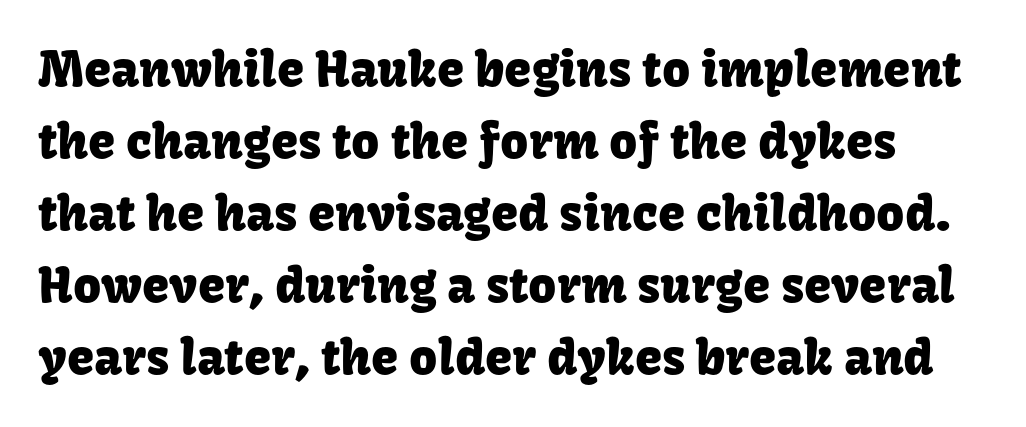
The image shows 49 px sans-serif type, upright; set normal line spacing (1.47x), normal letter spacing, not underlined; low stroke contrast and a medium x-height.
